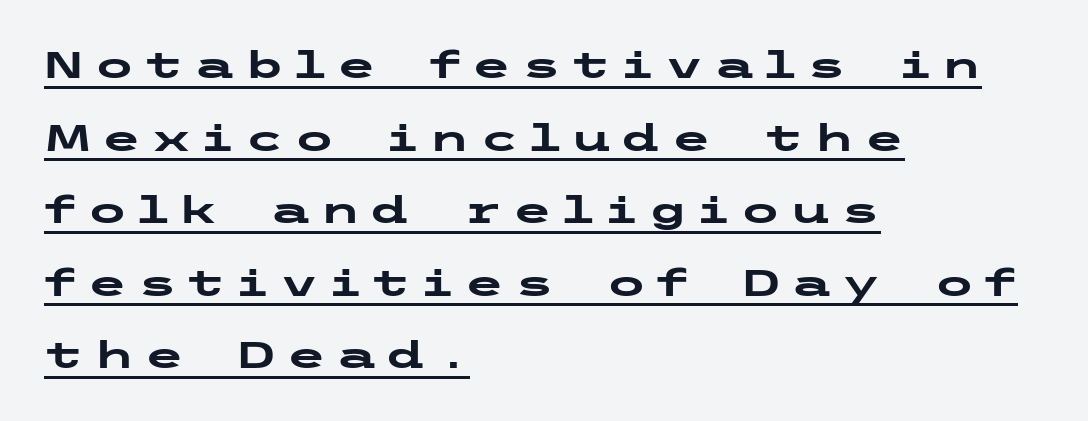
The image shows 37 px heavy, wide sans-serif type, upright; set left-aligned, loose line spacing (1.96x), unusually wide letter spacing (+0.25 em), underlined; low stroke contrast and a medium x-height.
